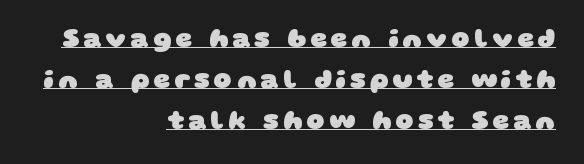
Q: Is the text bold? A: Yes.
Q: Is the text underlined? A: Yes.
Q: How is the paragraph aligned? A: Right-aligned.
Q: Is the spacing between lines tight, normal or loose? A: Normal.
